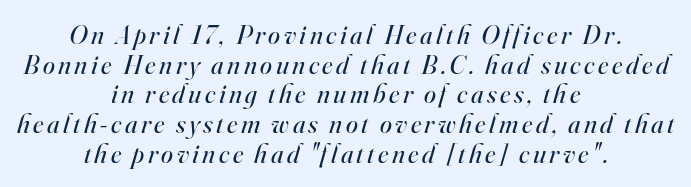
The image shows 27 px text type, italic (leaning right); set centered, tight line spacing (1.1x), not underlined.
